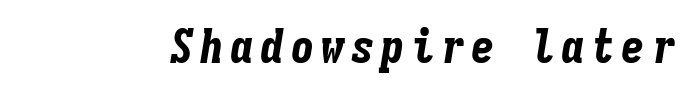
{"italic": "yes", "lean": "right", "slant_degrees": 9, "bold": "yes", "weight": "bold", "width": "condensed", "stroke_contrast": "low", "x_height": "medium", "monospaced": "yes", "underline": "no", "glyph_px": 47}
